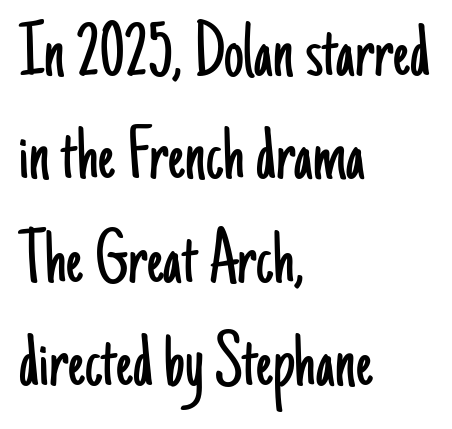
{"serif": "no", "italic": "no", "bold": "no", "weight": "light", "width": "condensed", "stroke_contrast": "low", "x_height": "small", "monospaced": "no", "underline": "no", "align": "left", "line_spacing": "normal", "line_spacing_ratio": 1.31, "letter_spacing": "normal", "letter_spacing_em": 0.0, "glyph_px": 79}
